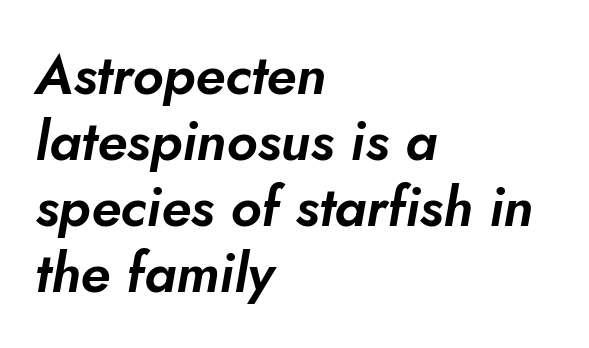
The image shows 55 px text type, italic (leaning right); set left-aligned, line spacing 1.2x, normal letter spacing, not underlined; low stroke contrast and a small x-height.
